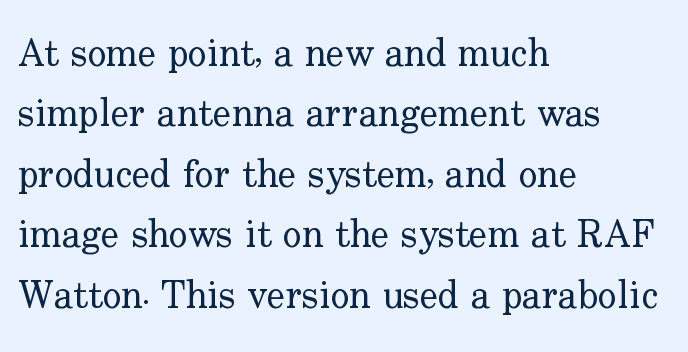
{"serif": "yes", "italic": "no", "bold": "no", "weight": "regular", "width": "normal", "stroke_contrast": "low", "x_height": "small", "monospaced": "no", "underline": "no", "align": "left", "line_spacing": "normal", "line_spacing_ratio": 1.55, "letter_spacing": "normal", "letter_spacing_em": 0.0, "glyph_px": 39}
